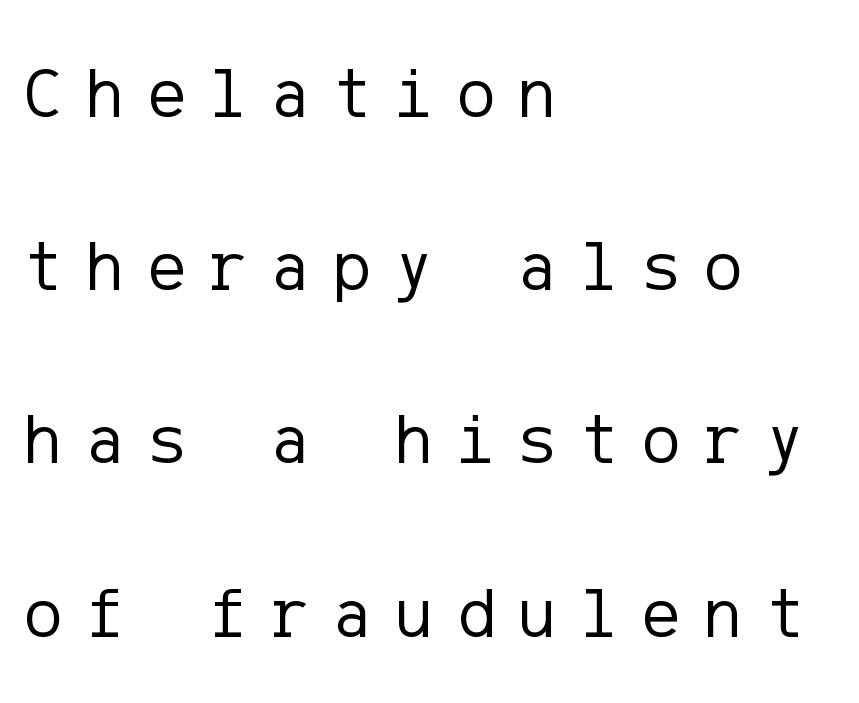
These lines stack with their left ends in a neat column. The type is letterspaced generously, with wide tracking. These glyphs show unthickened strokes, regular width or finer. Look at the bottom of the vertical strokes: they stop flat, with no serifs.
